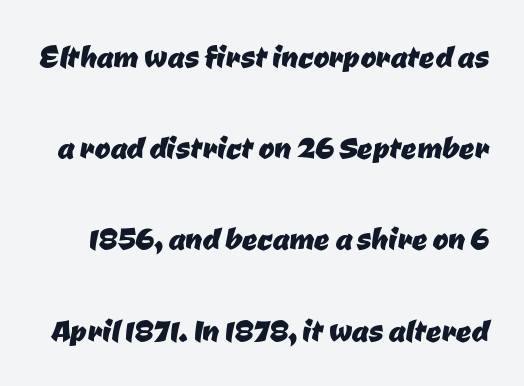
Check under the words: just untouched page. The passage shown is typed in a proportional face where columns would drift. Airy leading. The horizontal fit of the characters is conventional and even.
